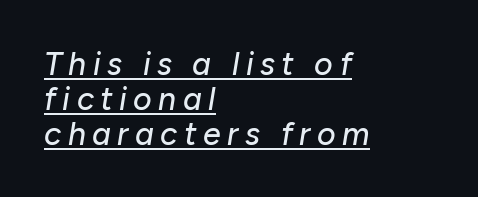
Compared with undecorated copy, this sample adds a rule below the words. These lines huddle together more closely than default settings would place them. Slanted lettering throughout. Alignment: flush left. Display-style spreading of the glyphs; the letterfit is very open.
